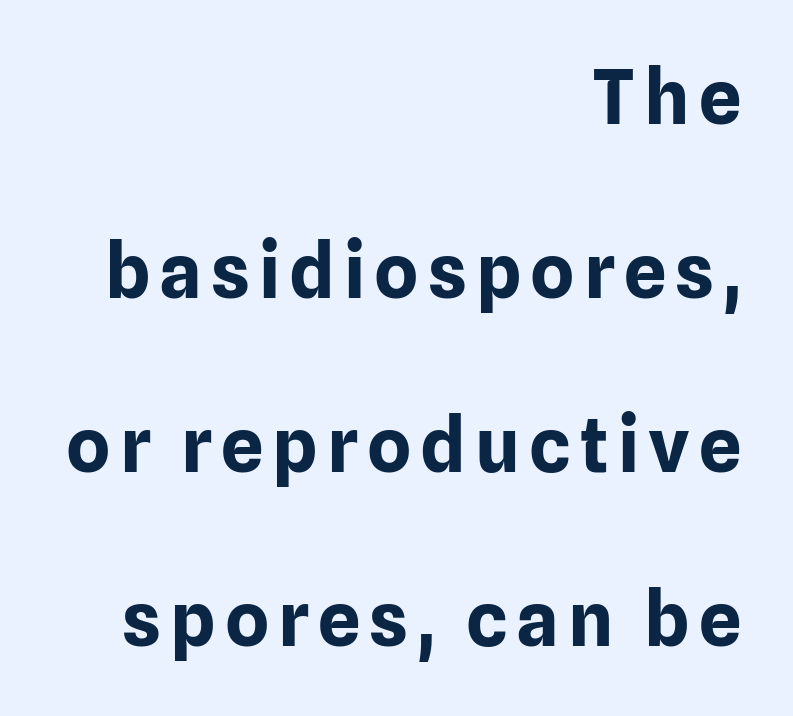
{"serif": "no", "italic": "no", "bold": "yes", "weight": "bold", "width": "normal", "stroke_contrast": "low", "x_height": "medium", "monospaced": "no", "underline": "no", "align": "right", "line_spacing": "loose", "line_spacing_ratio": 2.32, "glyph_px": 75}
